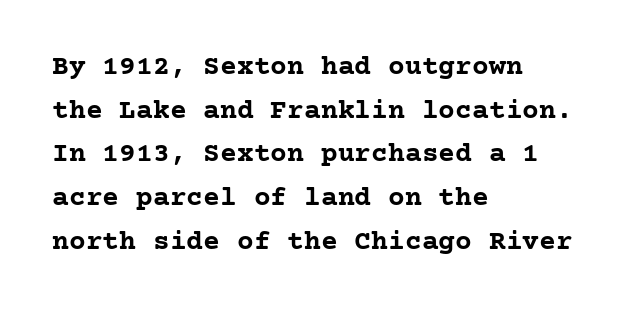
Layout note: lines flush left. Tracking here is standard; glyphs follow each other at the usual distance. Check where the strokes stop: tiny serifs finish them off. Plain, unruled lines of type.
